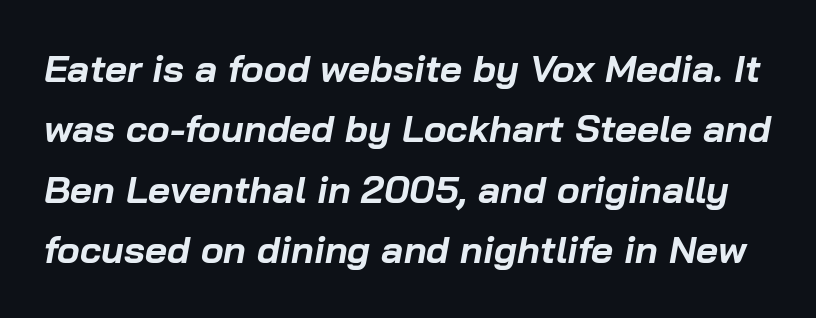
This sample has the flowing, uneven cadence of proportional lettering. The block of text has a typical density, with ordinary space between rows. Typographic density is high because the face is bold. Check the space under the baseline: it is left empty. The letters sit at their default tracking, neither squeezed nor spread.
